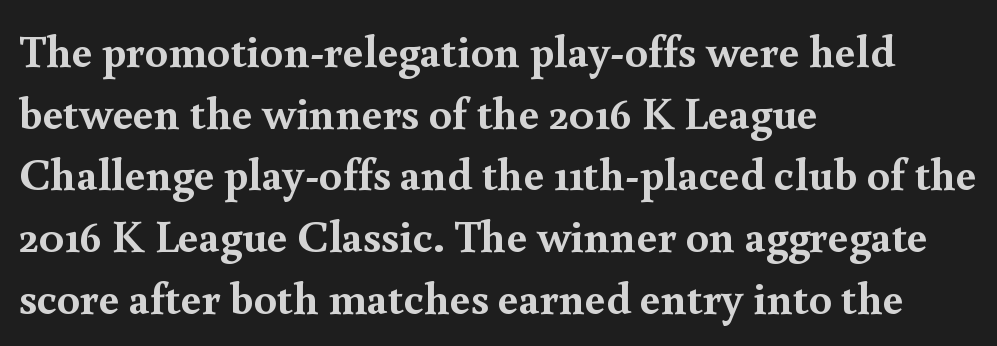
Q: Is the text bold? A: Yes.
Q: Is the text italic (slanted)? A: No, it is upright.
Q: Is the typeface a serif or a sans-serif typeface? A: Serif.
Q: Is the text underlined? A: No.
Q: How is the paragraph aligned? A: Left-aligned.
Q: Is the spacing between letters normal or unusually wide? A: Normal.
Q: Is the spacing between lines tight, normal or loose? A: Normal.
Q: Width (condensed, normal, or wide)? A: Normal.
Q: x-height? A: Small.
Q: Monospaced? A: No.
